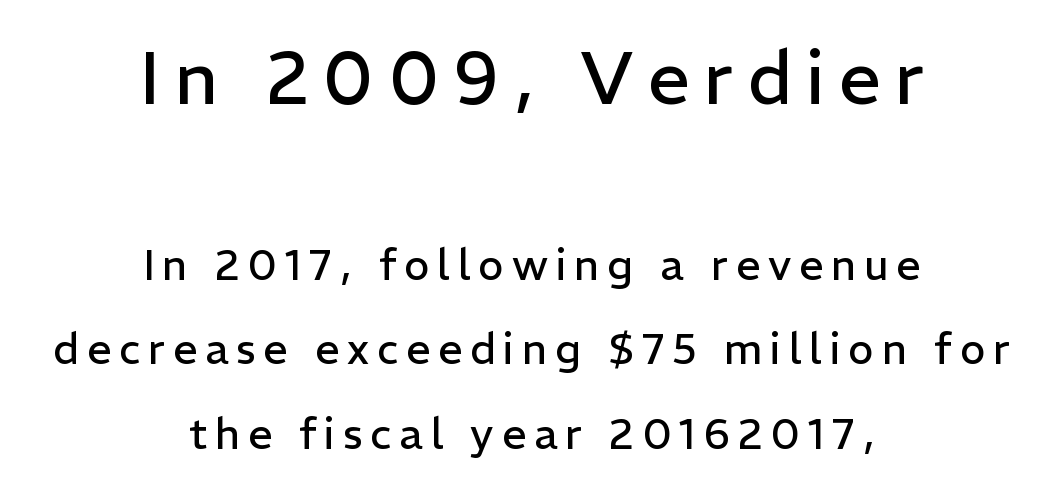
Here the designer chose a conventional face with non-uniform glyph widths. Bare-footed words on every line. Is this a sans? Yes — the strokes have no serifs. The type sits square on the baseline with zero lean.
